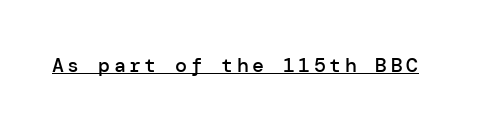
Q: Is the text bold? A: Semi-bold.
Q: Is the text italic (slanted)? A: No, it is upright.
Q: Is the text underlined? A: Yes.
